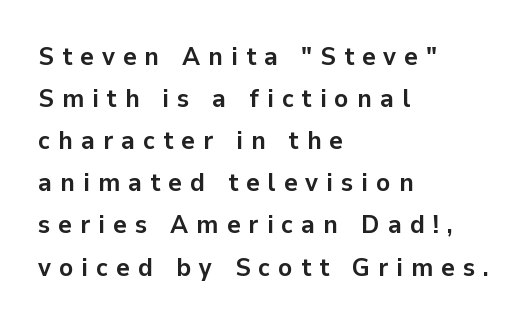
{"italic": "no", "bold": "yes", "underline": "no", "align": "left", "line_spacing": "normal", "line_spacing_ratio": 1.62, "letter_spacing": "wide", "letter_spacing_em": 0.31, "glyph_px": 26}
